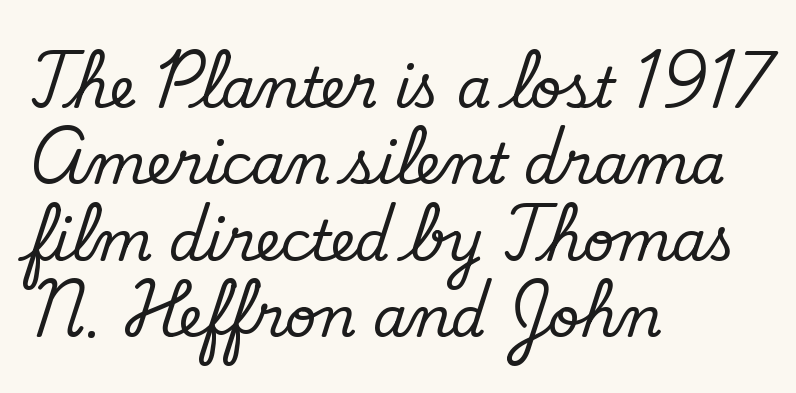
Q: Is the text bold? A: No.
Q: Is the typeface a serif or a sans-serif typeface? A: Sans-serif.
Q: Is the text underlined? A: No.
Q: How is the paragraph aligned? A: Left-aligned.
Q: Is the spacing between letters normal or unusually wide? A: Normal.
Q: Is the spacing between lines tight, normal or loose? A: Normal.
Q: Width (condensed, normal, or wide)? A: Normal.
Q: Stroke contrast? A: Low.
Q: x-height? A: Small.
Q: Monospaced? A: No.
